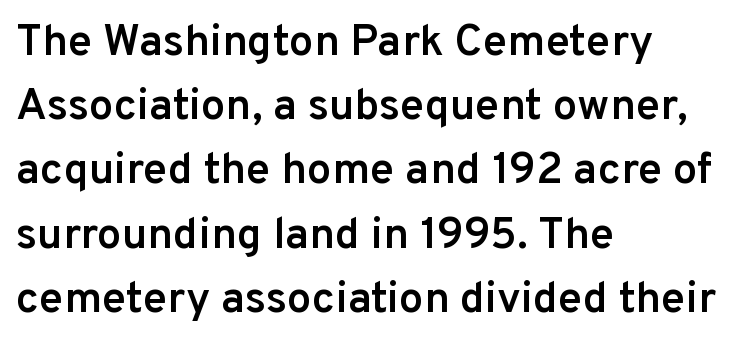
The image shows 44 px semibold sans-serif type, upright; set left-aligned, normal line spacing (1.46x), normal letter spacing, not underlined; low stroke contrast and a medium x-height.
